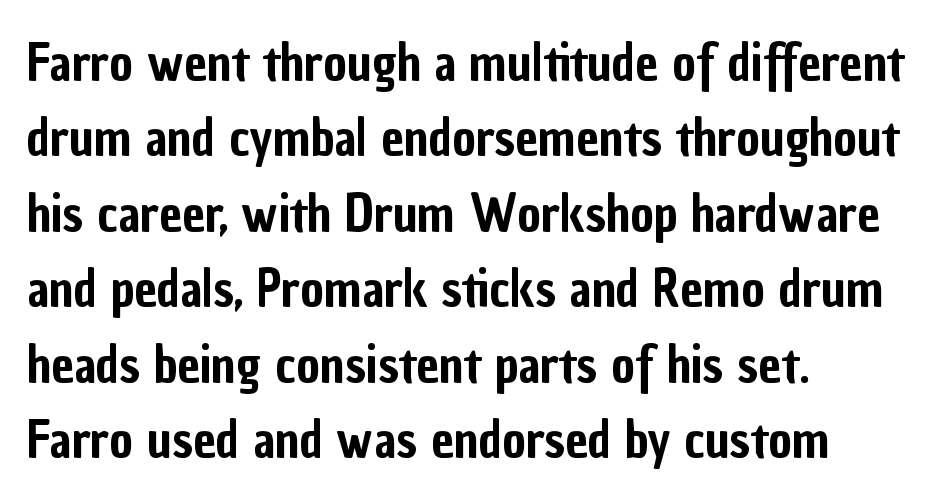
Q: Is the text italic (slanted)? A: No, it is upright.
Q: Is the typeface a serif or a sans-serif typeface? A: Sans-serif.
Q: Is the text underlined? A: No.
Q: How is the paragraph aligned? A: Left-aligned.
Q: Is the spacing between letters normal or unusually wide? A: Normal.
Q: Is the spacing between lines tight, normal or loose? A: Normal.
Q: Width (condensed, normal, or wide)? A: Condensed.
Q: Stroke contrast? A: Low.
Q: x-height? A: Medium.
Q: Monospaced? A: No.
